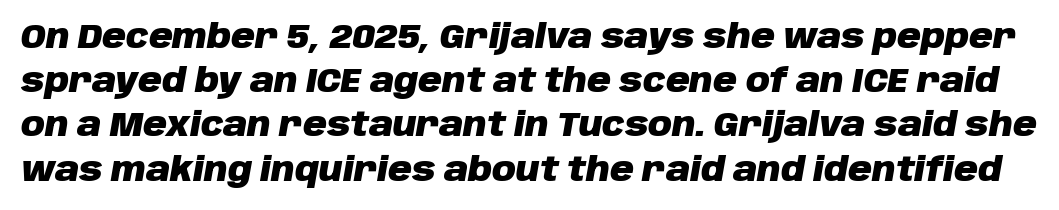
{"italic": "yes", "lean": "right", "slant_degrees": 10, "bold": "yes", "weight": "heavy", "width": "normal", "stroke_contrast": "low", "x_height": "large", "monospaced": "no", "underline": "no", "line_spacing": "normal", "line_spacing_ratio": 1.34, "letter_spacing": "normal", "letter_spacing_em": 0.0, "glyph_px": 33}
